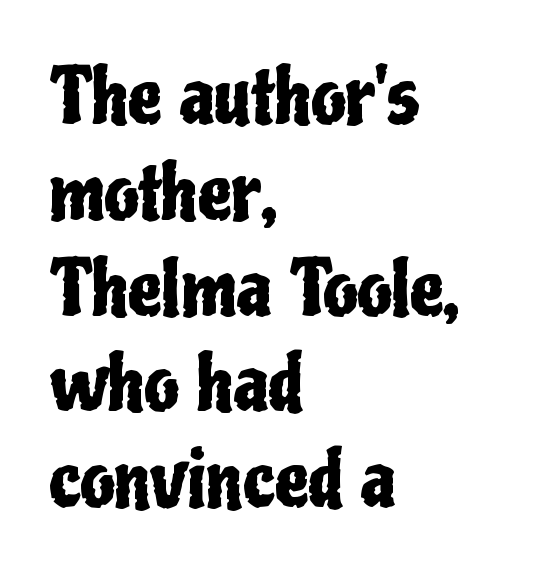
The image shows 76 px condensed sans-serif type, upright; set left-aligned, normal line spacing (1.26x), normal letter spacing, not underlined; low stroke contrast and a medium x-height.
